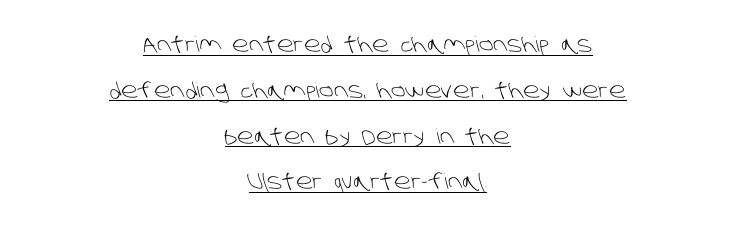
{"bold": "no", "underline": "yes", "align": "center", "line_spacing": "loose", "line_spacing_ratio": 2.18, "letter_spacing": "normal", "letter_spacing_em": 0.0, "glyph_px": 21}
